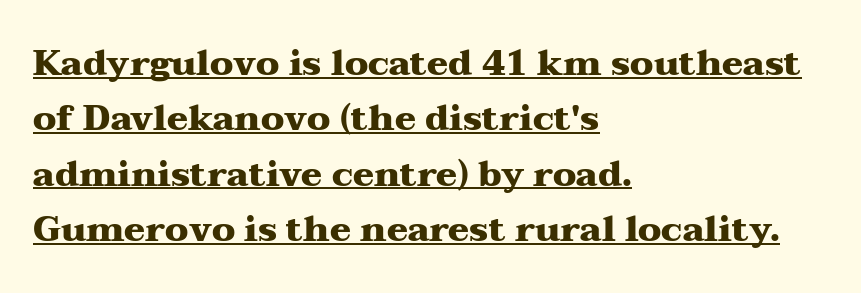
Q: Is the text bold? A: Yes.
Q: Is the text italic (slanted)? A: No, it is upright.
Q: Is the typeface a serif or a sans-serif typeface? A: Serif.
Q: Is the text underlined? A: Yes.
Q: How is the paragraph aligned? A: Left-aligned.
Q: Is the spacing between letters normal or unusually wide? A: Normal.
Q: Is the spacing between lines tight, normal or loose? A: Normal.
Q: Width (condensed, normal, or wide)? A: Wide.
Q: Stroke contrast? A: Medium.
Q: x-height? A: Medium.
Q: Monospaced? A: No.
